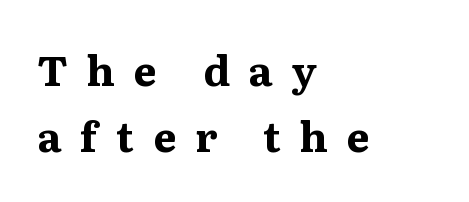
{"serif": "yes", "italic": "no", "bold": "yes", "weight": "bold", "width": "normal", "stroke_contrast": "medium", "x_height": "medium", "monospaced": "no", "underline": "no", "align": "left", "line_spacing": "normal", "line_spacing_ratio": 1.6, "letter_spacing": "wide", "letter_spacing_em": 0.46, "glyph_px": 41}
